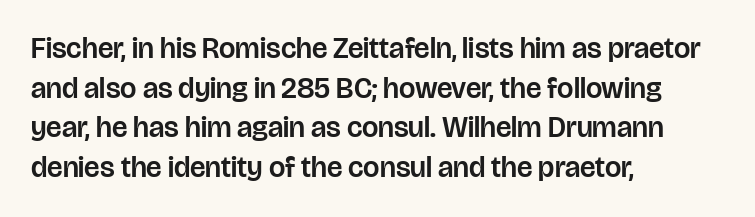
The image shows 29 px sans-serif type, upright; set left-aligned, normal line spacing (1.37x), normal letter spacing, not underlined; low stroke contrast and a large x-height.
